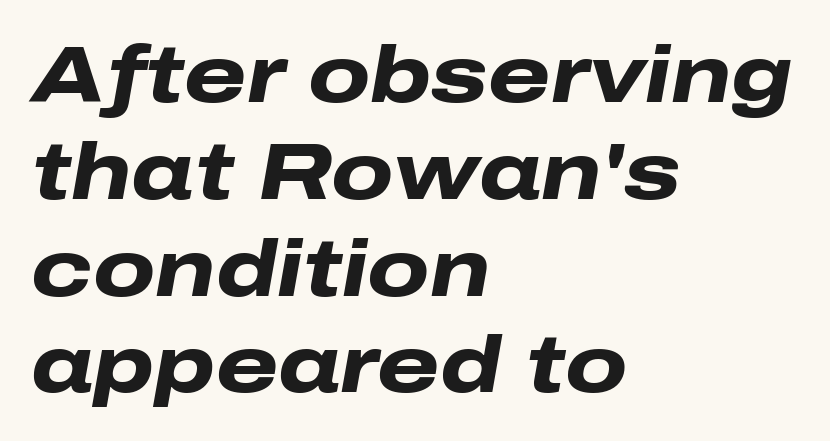
Every row of glyphs begins at an identical x-position on the left. The zone under the glyphs is completely vacant. Weight: bold. The face used here has a pronounced slope to its letters. This rendering leaves character spacing at its baseline value.
